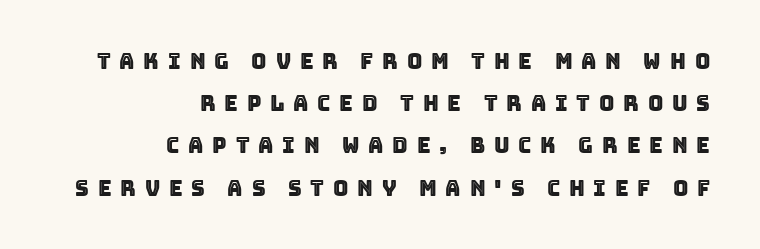
{"italic": "no", "underline": "no", "align": "right", "line_spacing": "loose", "line_spacing_ratio": 2.01, "letter_spacing": "wide", "letter_spacing_em": 0.42, "glyph_px": 21}
